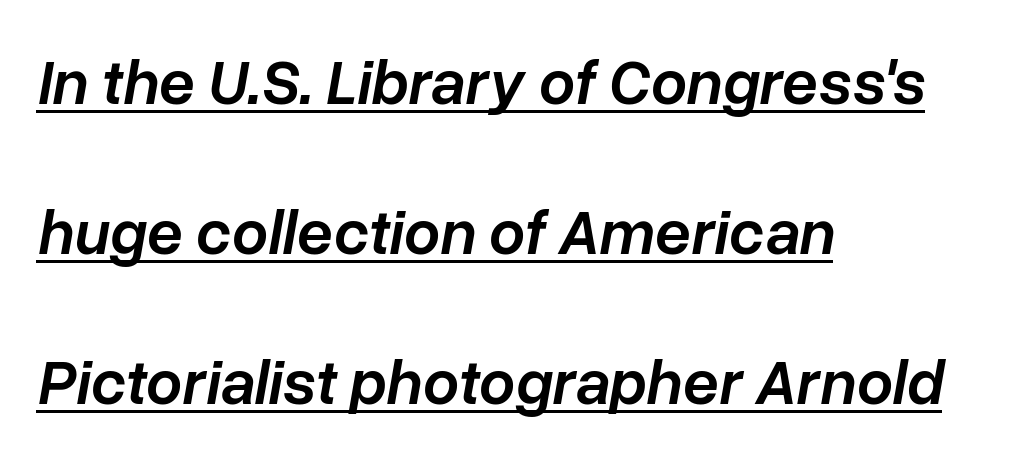
The image shows 64 px semibold type, italic (leaning right); set left-aligned, loose line spacing (2.34x), normal letter spacing, underlined; low stroke contrast and a medium x-height.
